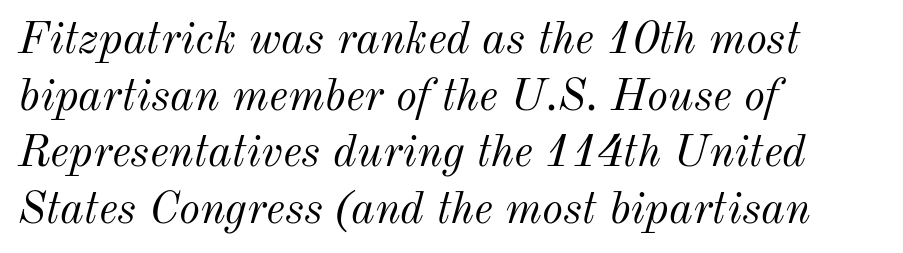
Summary of weight: not heavy and not bold. Glance below the letters and you will spot only blank space. Teacher's note: observe the even left margin — that is flush-left alignment. Is the letter spacing exaggerated? No — it looks like the ordinary default. Observe the lean: these are italic letterforms. Note the varied advance widths — an 'i' is clearly narrower than an 'm'.
